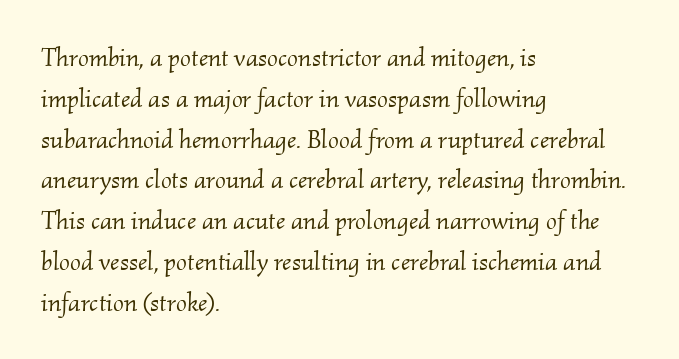
The ragged edge is on the right, which tells us the setting is flush left. Check under the words: just untouched page. Interline gaps are of average width in this sample. Posture: slanted. The tracking reads as untouched default to a designer's eye. Counters stay open thanks to moderate or lighter strokes.
